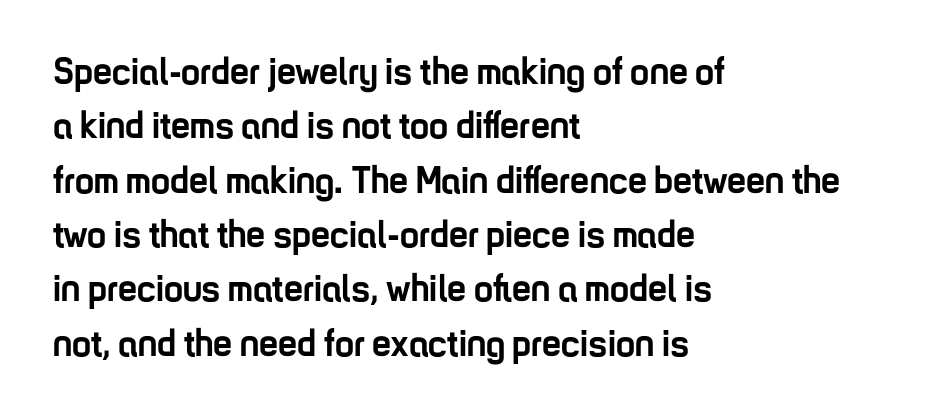
Q: Is the text bold? A: Yes.
Q: Is the text italic (slanted)? A: No, it is upright.
Q: Is the typeface a serif or a sans-serif typeface? A: Sans-serif.
Q: Is the text underlined? A: No.
Q: How is the paragraph aligned? A: Left-aligned.
Q: Is the spacing between letters normal or unusually wide? A: Normal.
Q: Is the spacing between lines tight, normal or loose? A: Normal.
Q: Width (condensed, normal, or wide)? A: Condensed.
Q: Stroke contrast? A: Low.
Q: x-height? A: Medium.
Q: Monospaced? A: No.
